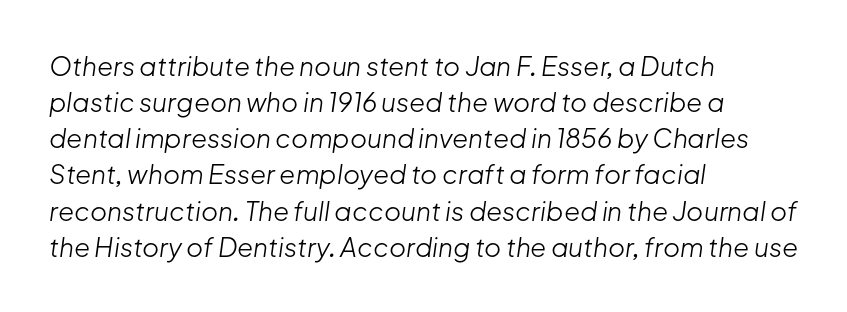
{"italic": "yes", "lean": "right", "slant_degrees": 8, "bold": "no", "underline": "no", "align": "left", "line_spacing": "normal", "line_spacing_ratio": 1.39, "letter_spacing": "normal", "letter_spacing_em": 0.0, "glyph_px": 26}
